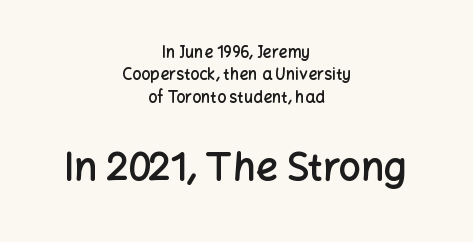
Character size in the trailing block exceeds that of the leading block. Words appear dense and cohesive because spacing is normal. The area under the type is left untouched. The type sits square on the baseline with zero lean. Looks like regular typesetting: each glyph gets only the width it needs. Line starts and ends both wander, symmetrically.
